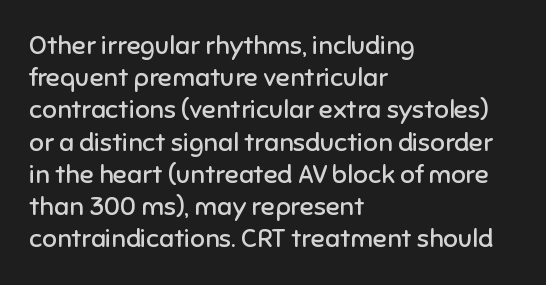
Q: Is the text bold? A: No.
Q: Is the text italic (slanted)? A: No, it is upright.
Q: Is the text underlined? A: No.
Q: How is the paragraph aligned? A: Left-aligned.
Q: Is the spacing between letters normal or unusually wide? A: Normal.
